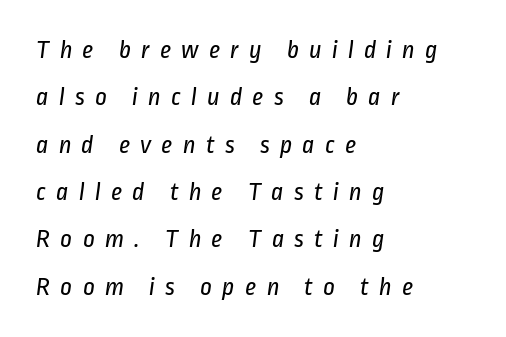
{"bold": "no", "underline": "no", "align": "left", "line_spacing_ratio": 1.82, "letter_spacing": "wide", "letter_spacing_em": 0.39, "glyph_px": 26}
